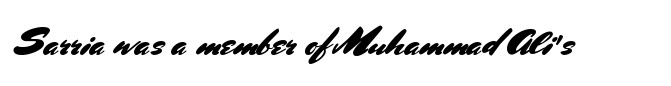
The face used here is proportionally spaced, like ordinary book or web type. Bare-footed words on every line. Check where the strokes stop: nothing finishes them off — pure sans. In terms of letterspacing, this is plain default setting.
